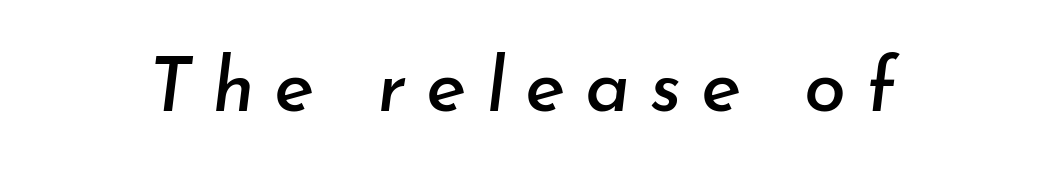
The glyphs are unaccompanied by any horizontal stroke below them. Italic: yes, the glyphs are oblique. How are the letters spaced? Widely, with obvious added tracking. The face used here is proportionally spaced, like ordinary book or web type.
